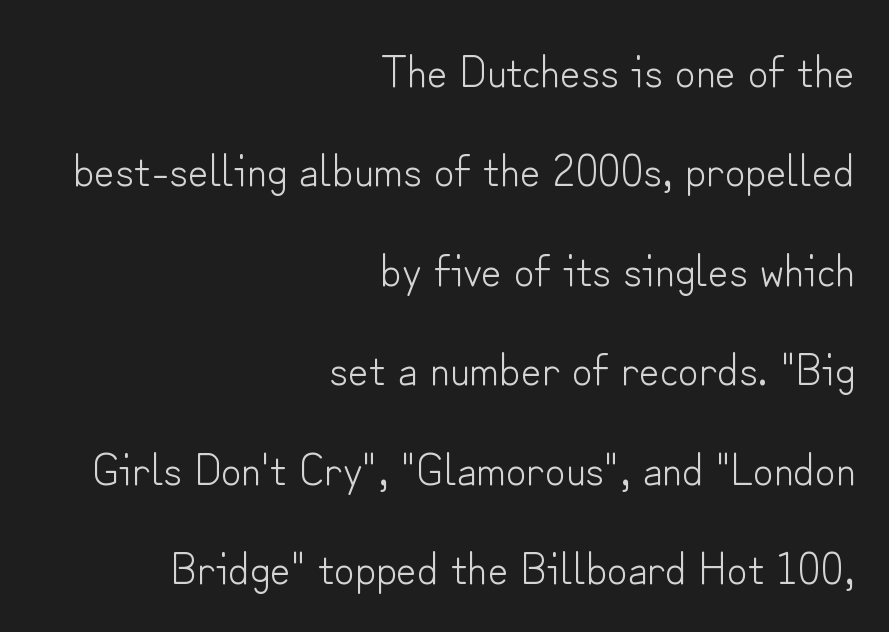
{"serif": "no", "italic": "no", "bold": "no", "weight": "light", "width": "normal", "stroke_contrast": "low", "x_height": "small", "monospaced": "no", "underline": "no", "align": "right", "line_spacing": "loose", "line_spacing_ratio": 2.21, "letter_spacing": "normal", "letter_spacing_em": 0.0, "glyph_px": 45}
